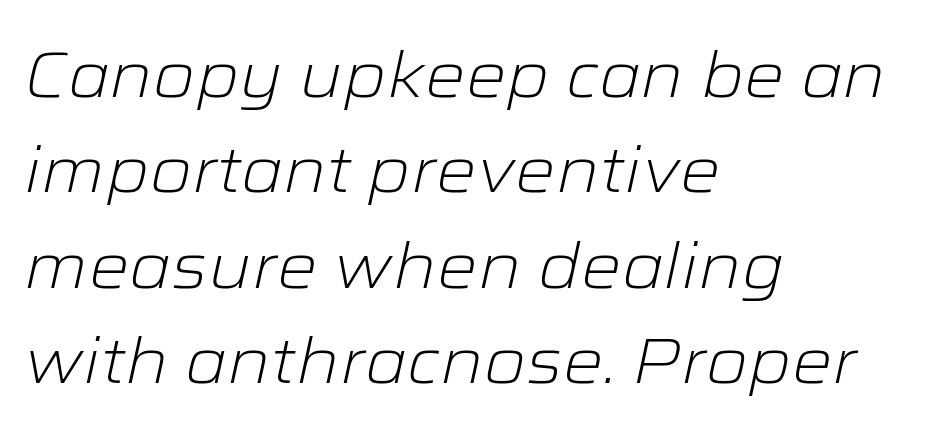
Q: Is the text bold? A: No.
Q: Is the text italic (slanted)? A: Yes, it leans right by about 12 degrees.
Q: Is the text underlined? A: No.
Q: How is the paragraph aligned? A: Left-aligned.
Q: Is the spacing between letters normal or unusually wide? A: Normal.
Q: Is the spacing between lines tight, normal or loose? A: Normal.
Q: Width (condensed, normal, or wide)? A: Wide.
Q: Stroke contrast? A: Low.
Q: x-height? A: Medium.
Q: Monospaced? A: No.
